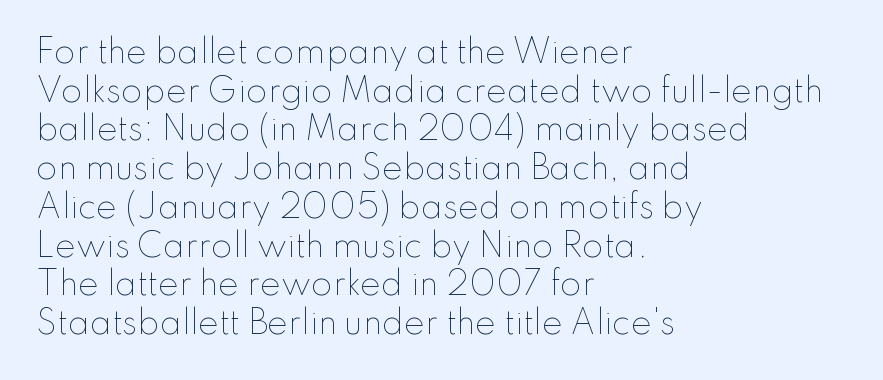
Characters remain perfectly vertical along every line. These lines keep a tight, regular rhythm from letter to letter. Reading down the column, the eye jumps a familiar distance to each next line. The typesetting does not lean heavy: it is not bold. The gap between lines stays unmarked.
